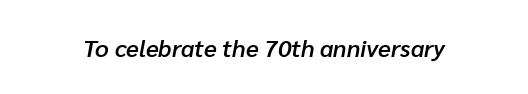
Q: Is the text bold? A: Semi-bold.
Q: Is the text italic (slanted)? A: Yes, it leans right by about 10 degrees.
Q: Is the text underlined? A: No.
Q: Is the spacing between letters normal or unusually wide? A: Normal.
